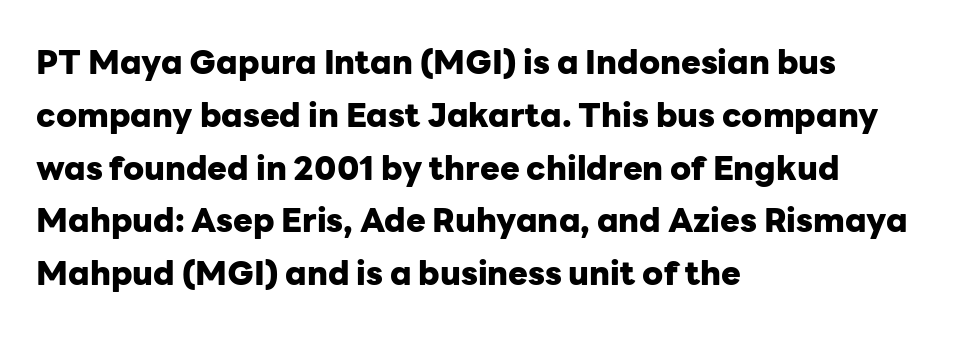
Style check: upright. Underlining? Definitely not there. Each letter keeps its own natural width here, so spacing adapts to shape. What's the leading like? Ordinary, nothing unusual. To sum up the face: it is a sans, with no serifs.
